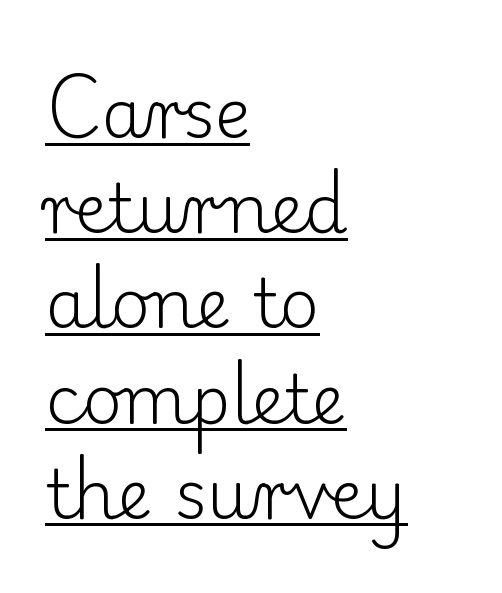
The face used here is rendered with its standard letterfit. Quick note: not italic, upright. The strokes are not fattened; the text isn't bold. Notice how the passage keeps a crisp vertical edge on the left only. The string is rendered with underlining switched on. Reading down the column, the eye jumps a familiar distance to each next line.
